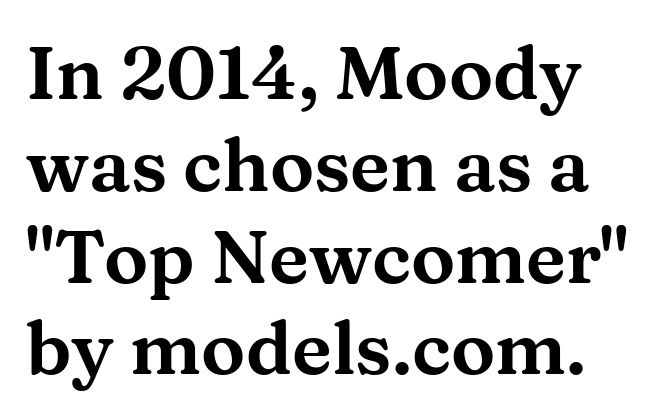
{"serif": "yes", "italic": "no", "width": "wide", "stroke_contrast": "medium", "x_height": "medium", "monospaced": "no", "underline": "no", "line_spacing_ratio": 1.24, "letter_spacing": "normal", "letter_spacing_em": 0.0, "glyph_px": 74}
